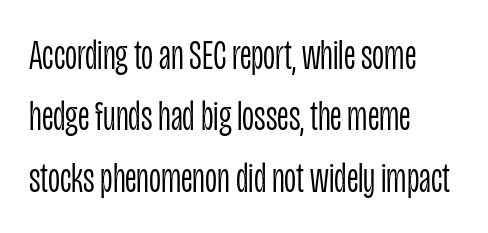
Nope, not italic — everything's standing straight. Letter spacing: default. The rendering uses a moderate line-height, typical for paragraphs. Nobody drew a line under any word here. The font family rendered here belongs to the sans-serif group.
